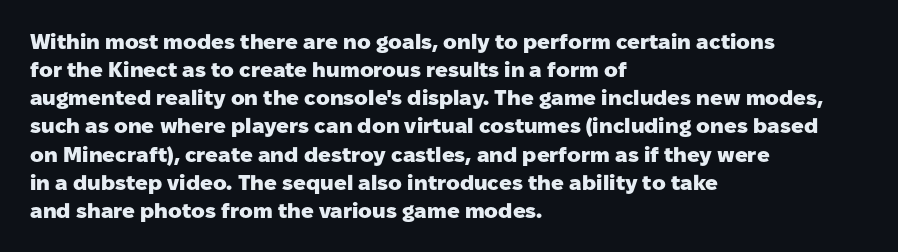
The image shows 21 px bold type, upright; set left-aligned, normal line spacing (1.34x), normal letter spacing, not underlined.
